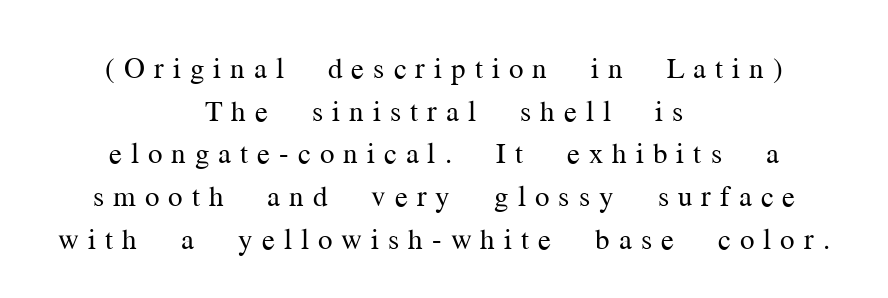
Caption: face not bold, strokes unweighted. It's the straight-up-and-down kind of type. How would I describe the line gaps? Plain and ordinary. Spacing verdict: proportional, widths tailored to each character. If you folded the block vertically in half, each line would mirror itself in length.
